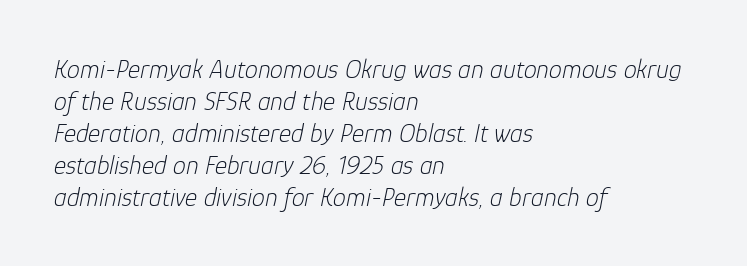
Q: Is the text bold? A: No.
Q: Is the text italic (slanted)? A: Yes, it leans right by about 12 degrees.
Q: Is the text underlined? A: No.
Q: How is the paragraph aligned? A: Left-aligned.
Q: Is the spacing between letters normal or unusually wide? A: Normal.
